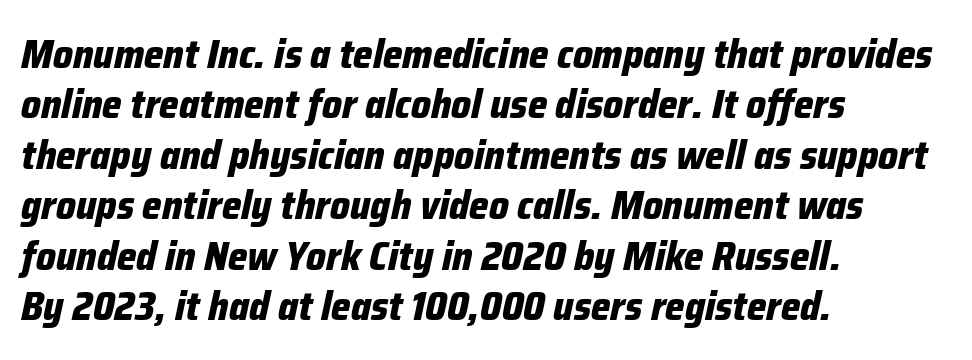
The image shows 41 px bold, condensed type, italic (leaning right); set left-aligned, line spacing 1.23x, normal letter spacing, not underlined; low stroke contrast and a medium x-height.
